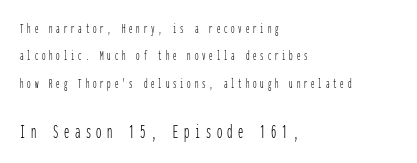
{"italic": "no", "bold": "no", "underline": "no", "align": "left", "line_spacing": "loose", "line_spacing_ratio": 1.96, "letter_spacing": "wide", "letter_spacing_em": 0.27, "larger_block": "second", "size_ratio": 1.5, "glyph_px": 21}
